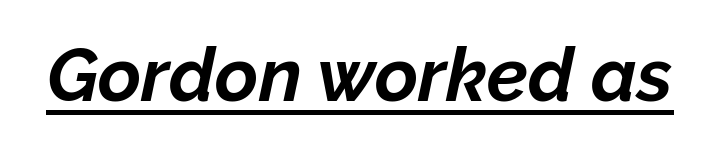
{"italic": "yes", "lean": "right", "slant_degrees": 12, "bold": "yes", "weight": "bold", "width": "normal", "stroke_contrast": "low", "x_height": "medium", "monospaced": "no", "underline": "yes", "letter_spacing": "normal", "letter_spacing_em": 0.0, "glyph_px": 74}
